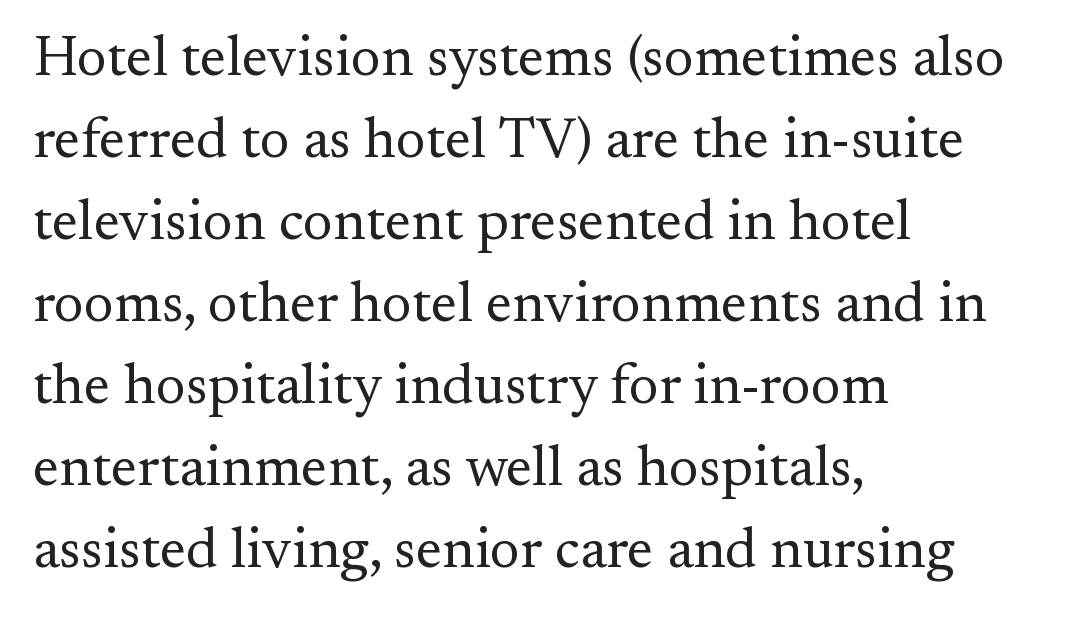
A typesetter would call this leading conventional body-copy spacing. Check under the words: just untouched page. The letters sit at their default tracking, neither squeezed nor spread. Little horizontal feet cap the strokes, marking this as serif type. The rendering uses natural spacing where letterforms have individual widths.
